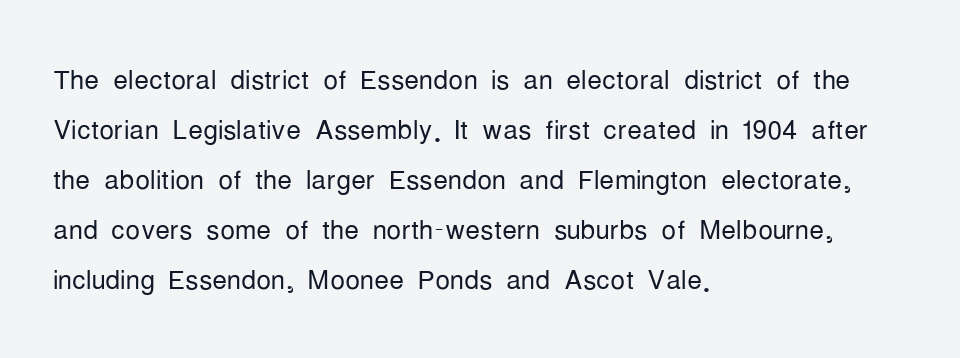
{"serif": "no", "italic": "no", "bold": "no", "weight": "light", "width": "condensed", "stroke_contrast": "low", "x_height": "medium", "monospaced": "no", "underline": "no", "align": "left", "line_spacing": "normal", "line_spacing_ratio": 1.35, "letter_spacing": "normal", "letter_spacing_em": 0.0, "glyph_px": 37}
